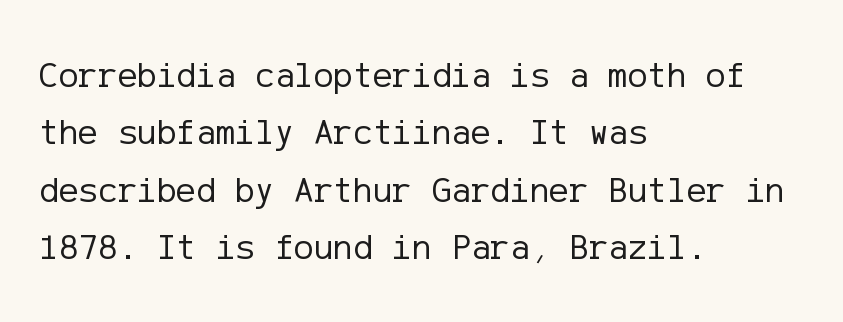
Q: Is the text bold? A: No.
Q: Is the text italic (slanted)? A: No, it is upright.
Q: Is the typeface a serif or a sans-serif typeface? A: Sans-serif.
Q: Is the text underlined? A: No.
Q: How is the paragraph aligned? A: Left-aligned.
Q: Is the spacing between letters normal or unusually wide? A: Normal.
Q: Is the spacing between lines tight, normal or loose? A: Normal.
Q: Width (condensed, normal, or wide)? A: Normal.
Q: Stroke contrast? A: Low.
Q: x-height? A: Medium.
